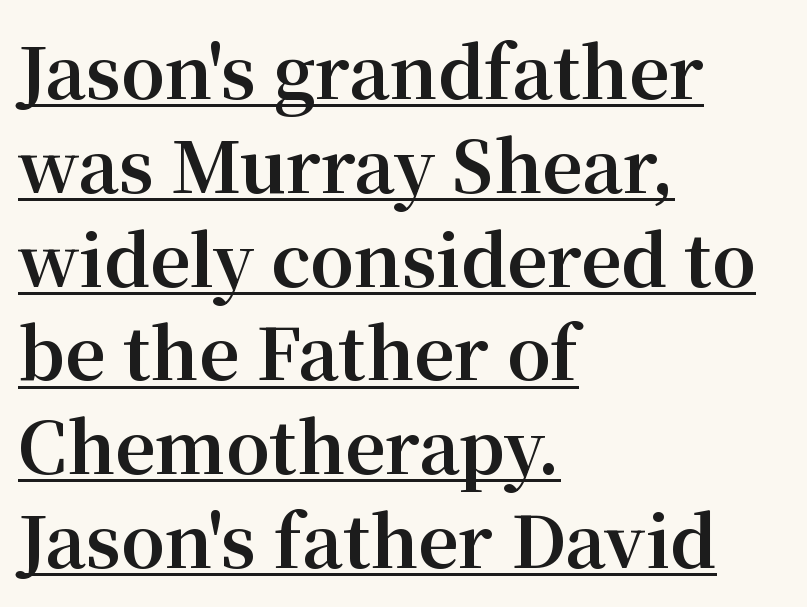
Q: Is the text bold? A: Yes.
Q: Is the text italic (slanted)? A: No, it is upright.
Q: Is the typeface a serif or a sans-serif typeface? A: Serif.
Q: Is the text underlined? A: Yes.
Q: How is the paragraph aligned? A: Left-aligned.
Q: Is the spacing between letters normal or unusually wide? A: Normal.
Q: Is the spacing between lines tight, normal or loose? A: Normal.
Q: Width (condensed, normal, or wide)? A: Normal.
Q: Stroke contrast? A: Medium.
Q: x-height? A: Medium.
Q: Monospaced? A: No.
